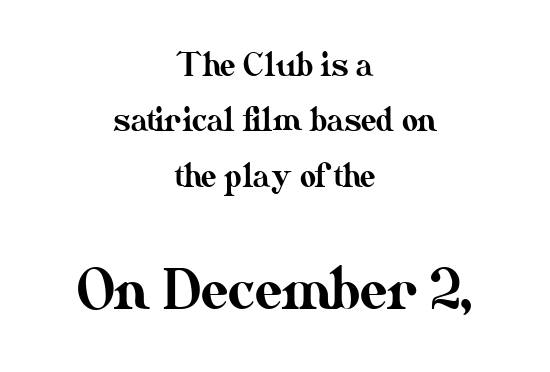
The image shows 55 px text type, upright; set centered, line spacing 1.79x, normal letter spacing, not underlined; the second (bottom) block is 1.77x larger; medium stroke contrast and a small x-height.
